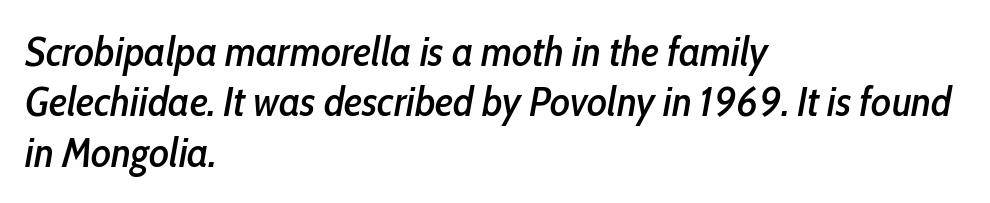
Q: Is the text italic (slanted)? A: Yes, it leans right by about 10 degrees.
Q: Is the text underlined? A: No.
Q: How is the paragraph aligned? A: Left-aligned.
Q: Is the spacing between letters normal or unusually wide? A: Normal.
Q: Width (condensed, normal, or wide)? A: Condensed.
Q: Stroke contrast? A: Low.
Q: x-height? A: Medium.
Q: Monospaced? A: No.
